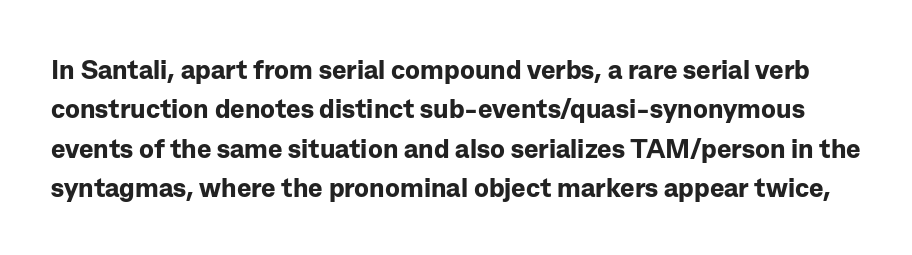
Q: Is the text bold? A: Yes.
Q: Is the text italic (slanted)? A: No, it is upright.
Q: Is the text underlined? A: No.
Q: Is the spacing between letters normal or unusually wide? A: Normal.
Q: Is the spacing between lines tight, normal or loose? A: Normal.
